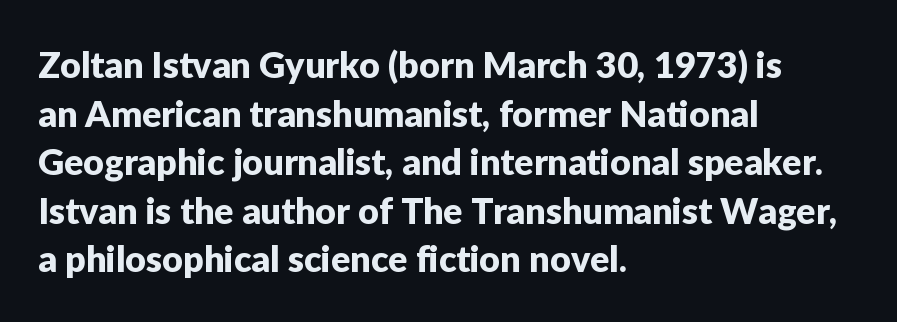
The image shows 36 px sans-serif type, upright; set left-aligned, normal line spacing (1.35x), normal letter spacing, not underlined; low stroke contrast and a medium x-height.
